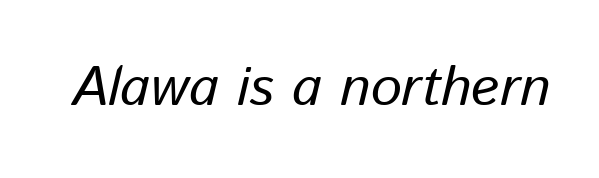
{"italic": "yes", "lean": "right", "slant_degrees": 13, "width": "normal", "stroke_contrast": "low", "x_height": "medium", "monospaced": "no", "underline": "no", "letter_spacing": "normal", "letter_spacing_em": 0.0, "glyph_px": 55}
